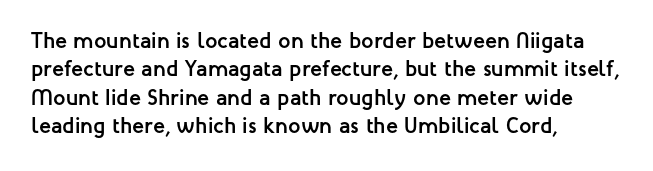
{"italic": "no", "bold": "yes", "underline": "no", "align": "left", "line_spacing": "normal", "line_spacing_ratio": 1.29, "letter_spacing": "normal", "letter_spacing_em": 0.0, "glyph_px": 22}
